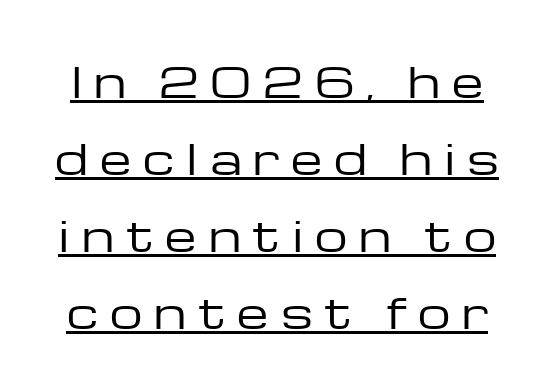
{"serif": "no", "italic": "no", "bold": "no", "weight": "regular", "width": "wide", "stroke_contrast": "low", "x_height": "medium", "monospaced": "no", "underline": "yes", "line_spacing_ratio": 1.88, "letter_spacing": "wide", "letter_spacing_em": 0.29, "glyph_px": 41}
